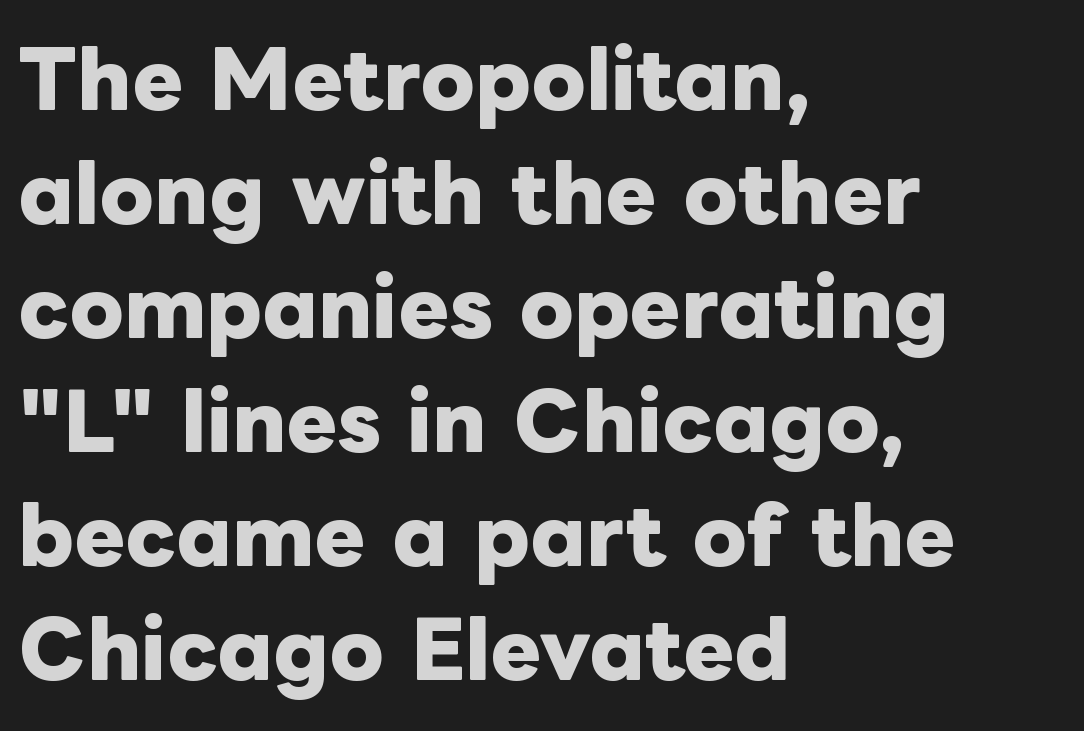
Q: Is the text bold? A: Yes.
Q: Is the text italic (slanted)? A: No, it is upright.
Q: Is the text underlined? A: No.
Q: How is the paragraph aligned? A: Left-aligned.
Q: Is the spacing between letters normal or unusually wide? A: Normal.
Q: Is the spacing between lines tight, normal or loose? A: Normal.
Q: Width (condensed, normal, or wide)? A: Normal.
Q: Stroke contrast? A: Low.
Q: x-height? A: Medium.
Q: Monospaced? A: No.
